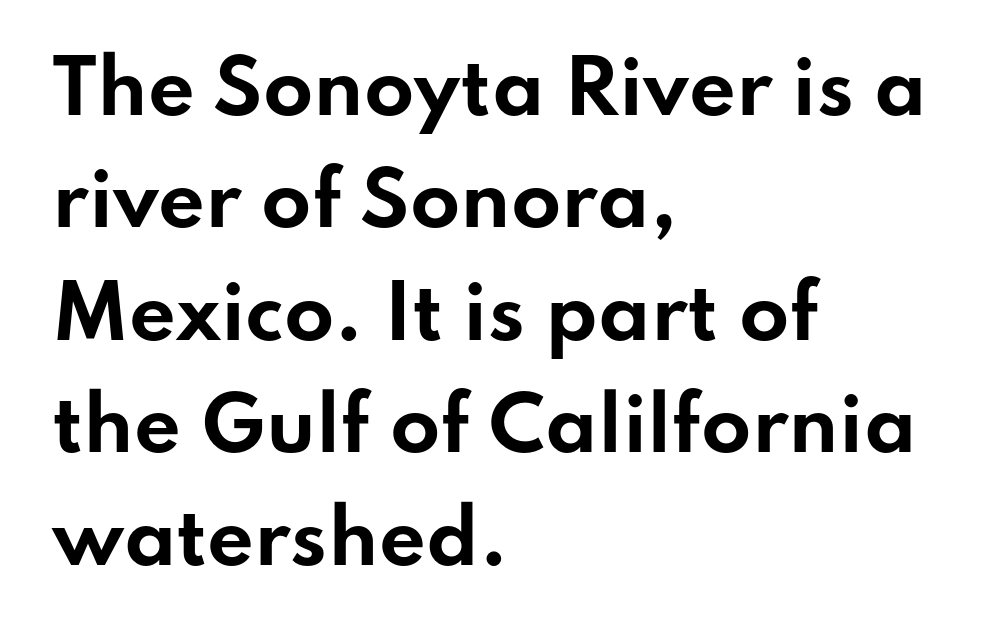
The image shows 73 px bold, wide sans-serif type, upright; set left-aligned, normal line spacing (1.54x), normal letter spacing, not underlined; low stroke contrast and a small x-height.
